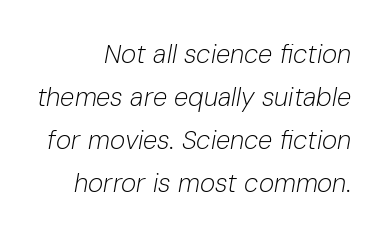
Q: Is the text bold? A: No.
Q: Is the text italic (slanted)? A: Yes, it leans right by about 10 degrees.
Q: Is the text underlined? A: No.
Q: How is the paragraph aligned? A: Right-aligned.
Q: Is the spacing between letters normal or unusually wide? A: Normal.
Q: Is the spacing between lines tight, normal or loose? A: Normal.
